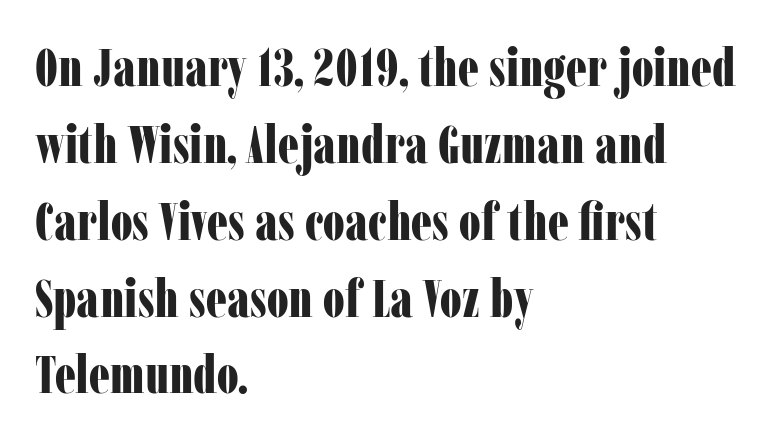
Rule under the text: the space is simply empty. The line texture is even and compact thanks to regular tracking. Strong, thick strokes mark this as bold type. Note the varied advance widths — an 'i' is clearly narrower than an 'm'.
